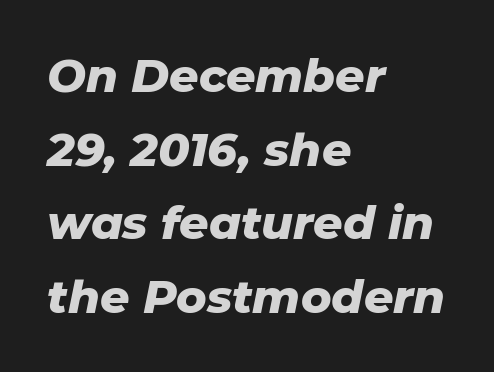
{"italic": "yes", "lean": "right", "slant_degrees": 11, "bold": "yes", "weight": "heavy", "width": "normal", "stroke_contrast": "low", "x_height": "medium", "monospaced": "no", "underline": "no", "align": "left", "line_spacing": "normal", "line_spacing_ratio": 1.6, "letter_spacing": "normal", "letter_spacing_em": 0.0, "glyph_px": 46}
